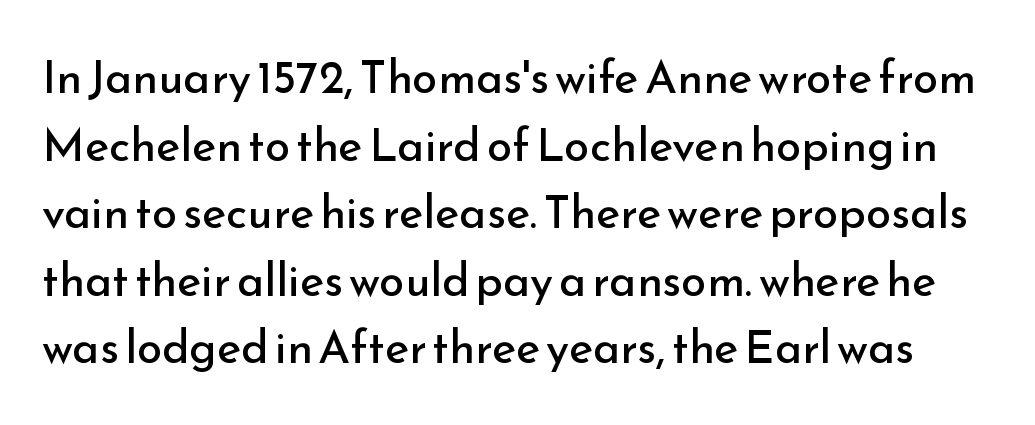
The image shows 46 px regular-weight sans-serif type, upright; set normal line spacing (1.47x), normal letter spacing, not underlined; low stroke contrast and a small x-height.
